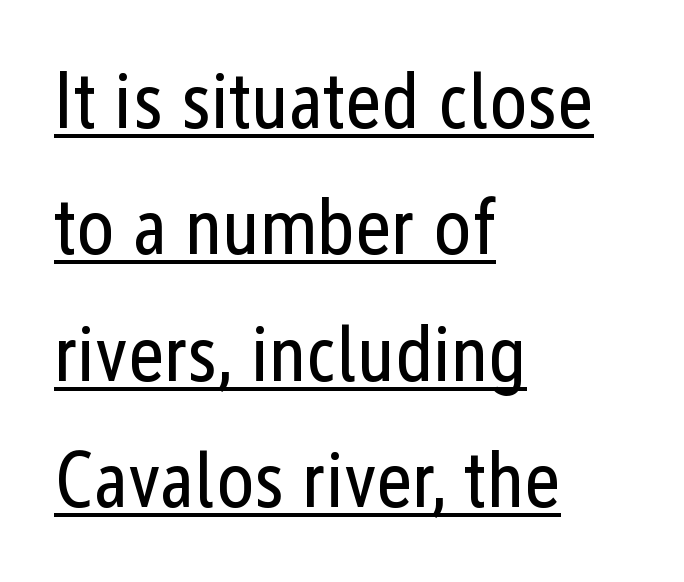
What stands out about the letter spacing? Nothing — it is the standard amount. How would I describe the line gaps? Plain and ordinary. Compared with a typical body face, this is equally light or lighter still. The lines in this sample share a left origin and differ only in where they stop. Has an underline been added? It has. Posture: straight, roman, zero tilt.
